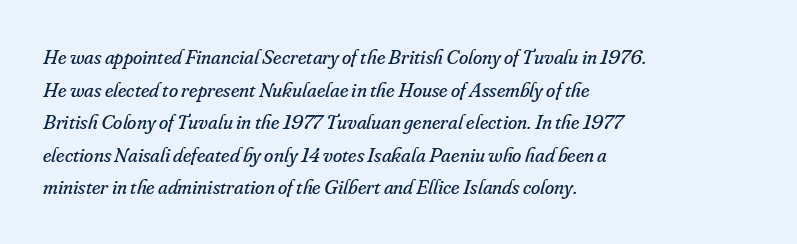
The typesetter chose a ragged-right arrangement here. Honestly, there is no underline to notice here at all. The letters look calm and open, with moderate or lighter stems. No extra tracking has been applied to these lines.
